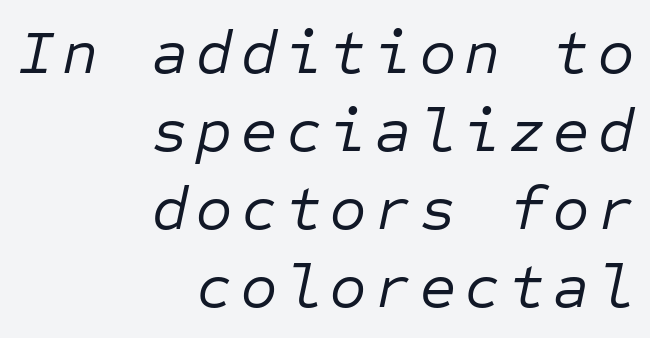
Regarding leading, the lines here are spaced in the standard way. Decoration check: the copy has no underline. Caption: multi-line text, flush right, ragged left. The cut favours lightness, reaching ordinary text weight at its darkest. This sample has the even, mechanical cadence of fixed-width lettering. The text carries the slant typical of an italic or oblique font.
